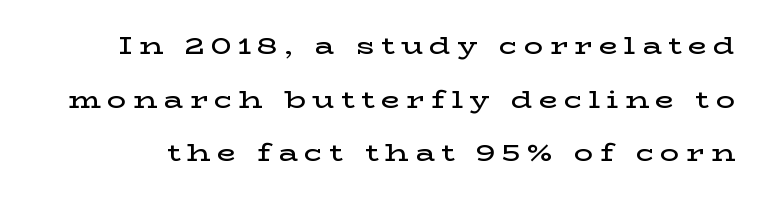
Q: Is the text bold? A: Semi-bold.
Q: Is the text italic (slanted)? A: No, it is upright.
Q: Is the text underlined? A: No.
Q: Is the spacing between letters normal or unusually wide? A: Unusually wide.
Q: Is the spacing between lines tight, normal or loose? A: Loose.
